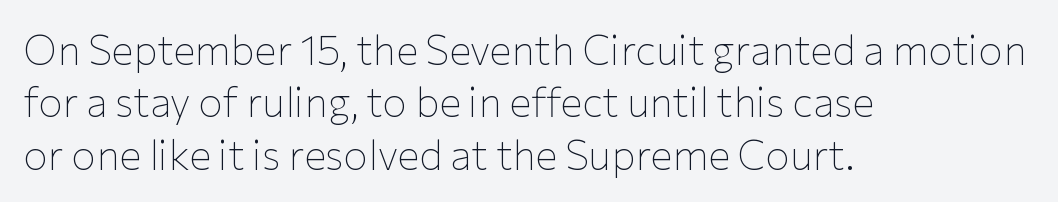
A typesetter would call this proportional, since set widths differ per character. Whoever set this chose a conventional vertical rhythm. The paragraph has a hard left edge and a soft right edge. The type family on display is of the sans-serif kind. Lines of text with bare space underneath. The weight tops out at a normal text grade.
